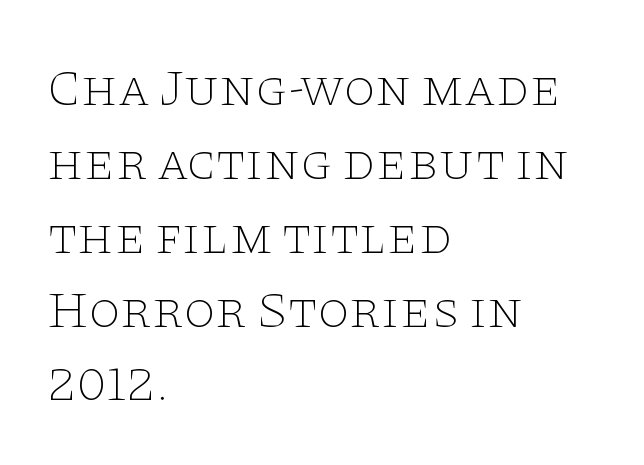
The image shows 52 px thin, wide serif type, upright; set left-aligned, normal line spacing (1.42x), normal letter spacing, not underlined; low stroke contrast and a large x-height.
